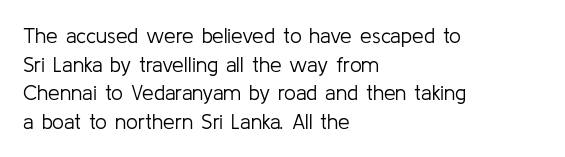
Line beginnings align vertically; line endings do not. Whoever set this chose a conventional vertical rhythm. Stroke mass is kept to a normal reading level or below. Nobody touched the tracking dial on this one.
